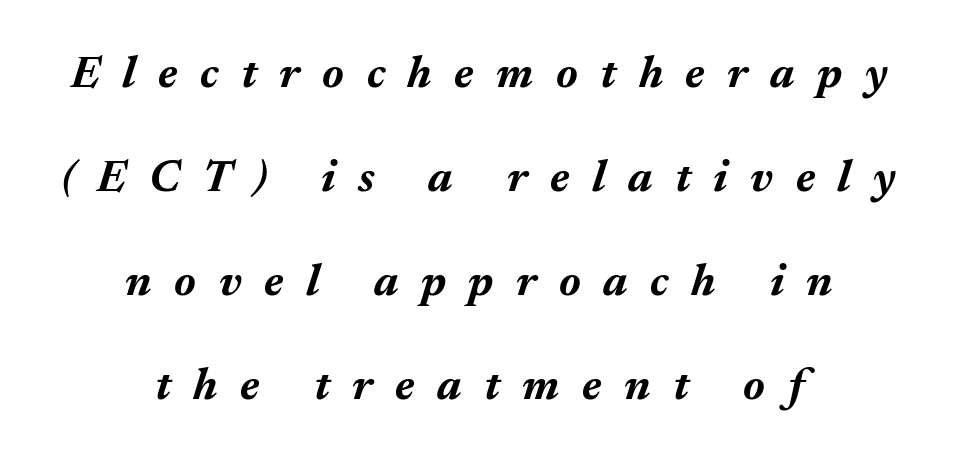
{"italic": "yes", "lean": "right", "slant_degrees": 17, "bold": "yes", "weight": "bold", "width": "normal", "stroke_contrast": "medium", "x_height": "medium", "monospaced": "no", "underline": "no", "align": "center", "line_spacing": "loose", "line_spacing_ratio": 2.31, "letter_spacing": "wide", "letter_spacing_em": 0.5, "glyph_px": 45}
